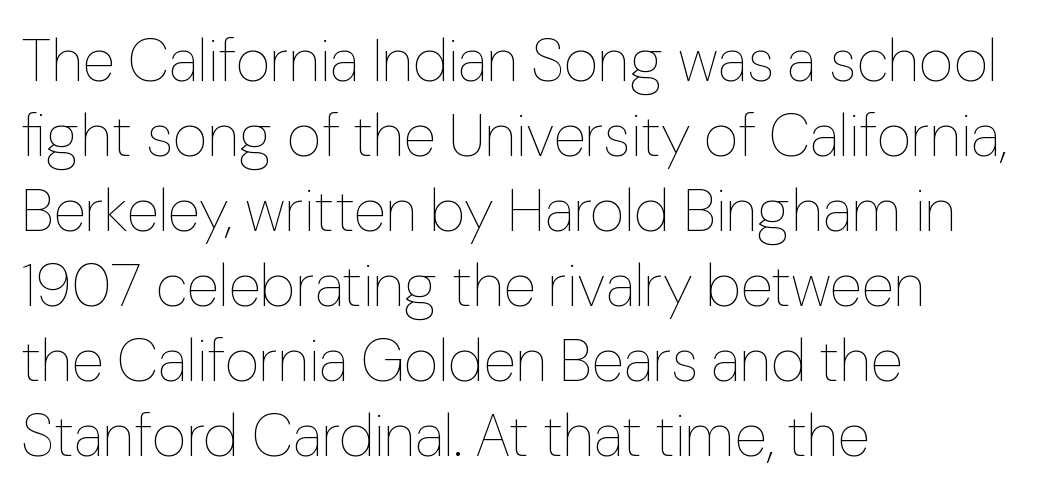
Reading down the column, the eye jumps a familiar distance to each next line. Words appear dense and cohesive because spacing is normal. These lines were composed using upright roman letters. A student would call this left alignment; a typographer would say flush left, rag right. Looks like regular typesetting: each glyph gets only the width it needs. Lines of text with bare space underneath.
